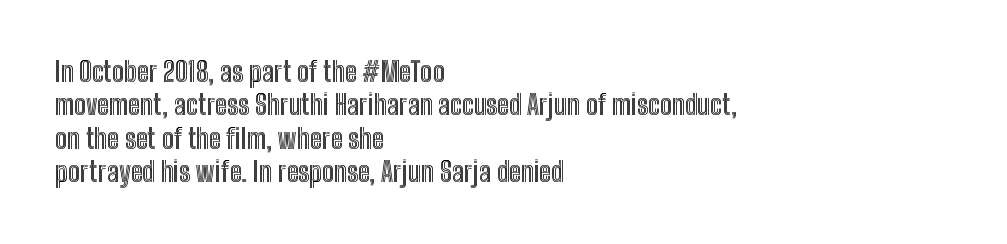
The image shows 27 px text type, upright; set left-aligned, line spacing 1.24x, normal letter spacing, not underlined.
